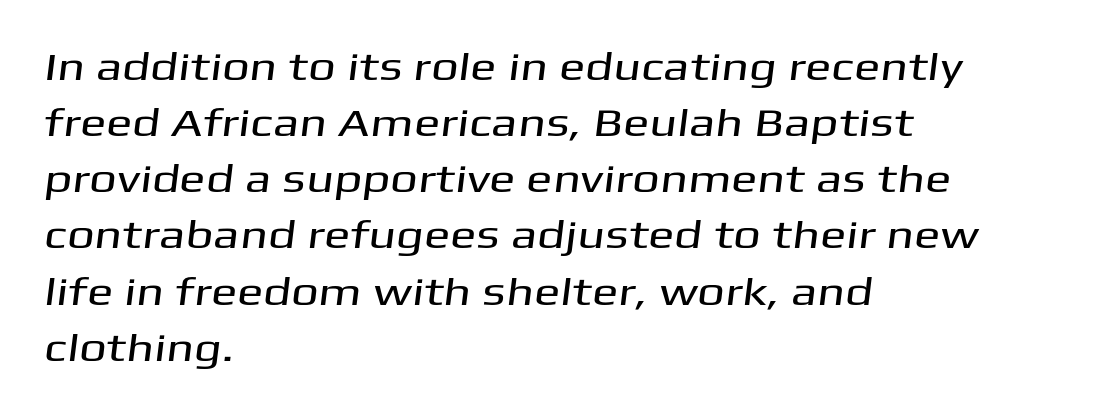
All the whitespace from short lines collects on the right. Baseline-to-baseline distance is the conventional proportion of letter height. You could not count columns in this text — the font is proportionally spaced. Words appear dense and cohesive because spacing is normal. Plain, unruled lines of type.
